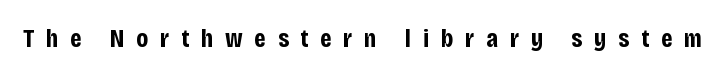
Upright lettering throughout. This rendering widens character spacing well past its baseline value. On the weight axis this lands at bold, roughly 700. The foot of each line stays bare and open.
